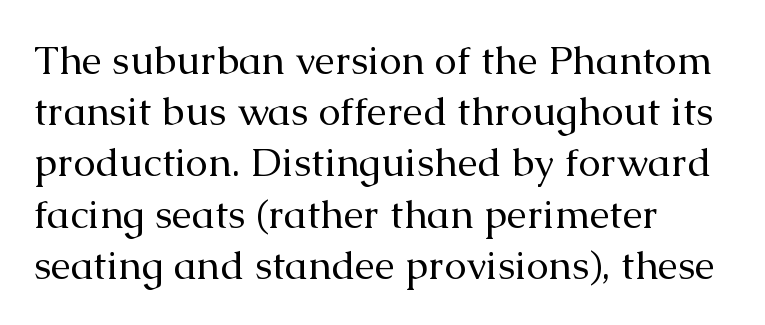
Q: Is the text bold? A: No.
Q: Is the text italic (slanted)? A: No, it is upright.
Q: Is the typeface a serif or a sans-serif typeface? A: Serif.
Q: Is the text underlined? A: No.
Q: How is the paragraph aligned? A: Left-aligned.
Q: Is the spacing between letters normal or unusually wide? A: Normal.
Q: Is the spacing between lines tight, normal or loose? A: Normal.
Q: Width (condensed, normal, or wide)? A: Normal.
Q: Stroke contrast? A: Medium.
Q: x-height? A: Medium.
Q: Monospaced? A: No.
